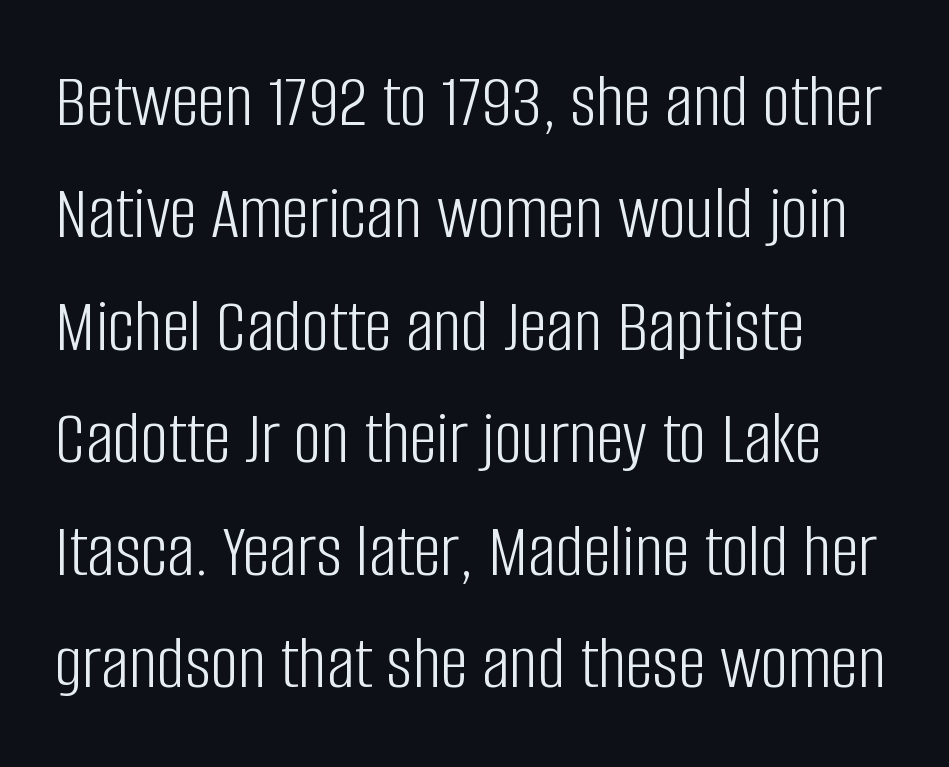
{"serif": "no", "italic": "no", "bold": "no", "weight": "light", "width": "condensed", "stroke_contrast": "low", "x_height": "large", "monospaced": "no", "underline": "no", "align": "left", "line_spacing": "normal", "line_spacing_ratio": 1.46, "letter_spacing": "normal", "letter_spacing_em": 0.0, "glyph_px": 77}
